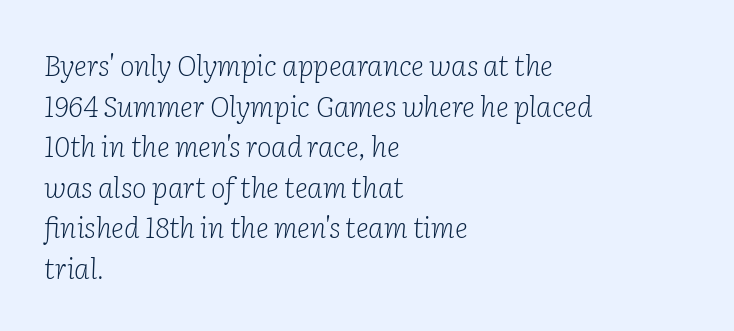
{"serif": "yes", "italic": "yes", "lean": "right", "slant_degrees": 2, "bold": "no", "weight": "light", "width": "normal", "stroke_contrast": "low", "x_height": "medium", "monospaced": "no", "underline": "no", "align": "left", "line_spacing": "normal", "line_spacing_ratio": 1.45, "letter_spacing": "normal", "letter_spacing_em": 0.0, "glyph_px": 28}
